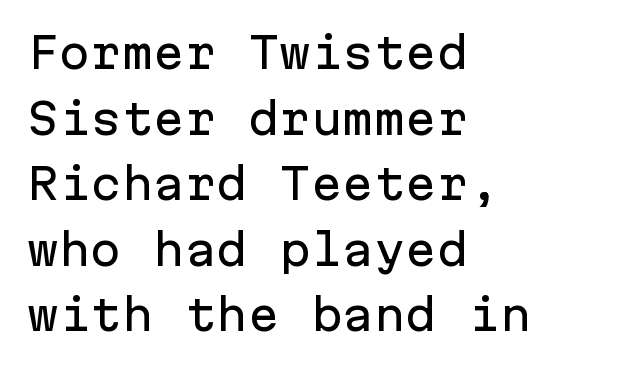
The image shows 42 px sans-serif type, upright, monospaced; set left-aligned, normal line spacing (1.56x), normal letter spacing, not underlined; low stroke contrast and a medium x-height.
